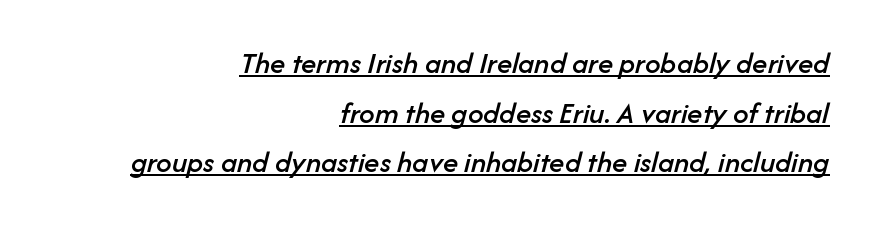
The image shows 31 px text type, italic (leaning right); set right-aligned, normal line spacing (1.6x), normal letter spacing, underlined; low stroke contrast and a medium x-height.
